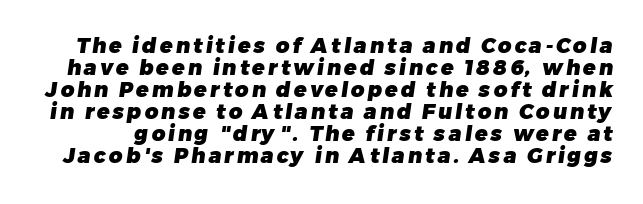
The image shows 21 px bold type; set tight line spacing (1.05x), not underlined.
